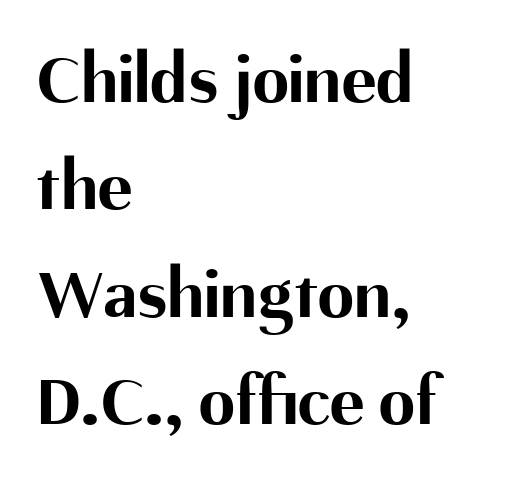
Q: Is the text bold? A: Yes.
Q: Is the text italic (slanted)? A: No, it is upright.
Q: Is the typeface a serif or a sans-serif typeface? A: Sans-serif.
Q: Is the text underlined? A: No.
Q: How is the paragraph aligned? A: Left-aligned.
Q: Is the spacing between letters normal or unusually wide? A: Normal.
Q: Is the spacing between lines tight, normal or loose? A: Normal.
Q: Width (condensed, normal, or wide)? A: Normal.
Q: Stroke contrast? A: Medium.
Q: x-height? A: Medium.
Q: Monospaced? A: No.
